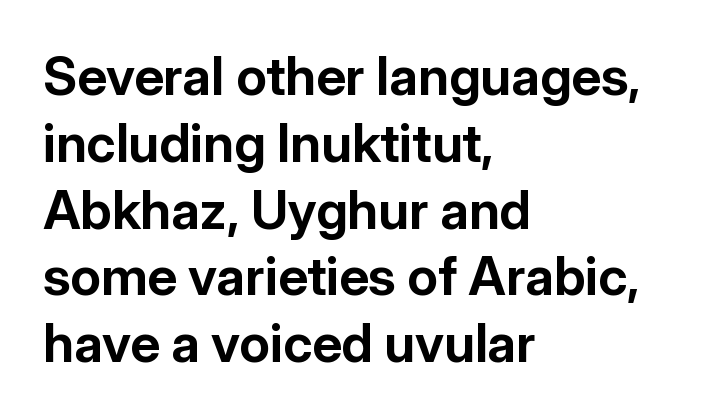
The image shows 53 px bold sans-serif type, upright; set left-aligned, normal line spacing (1.26x), normal letter spacing, not underlined; low stroke contrast and a medium x-height.
